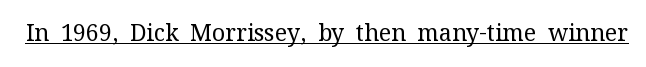
Q: Is the text bold? A: No.
Q: Is the text italic (slanted)? A: No, it is upright.
Q: Is the text underlined? A: Yes.
Q: Is the spacing between letters normal or unusually wide? A: Normal.
